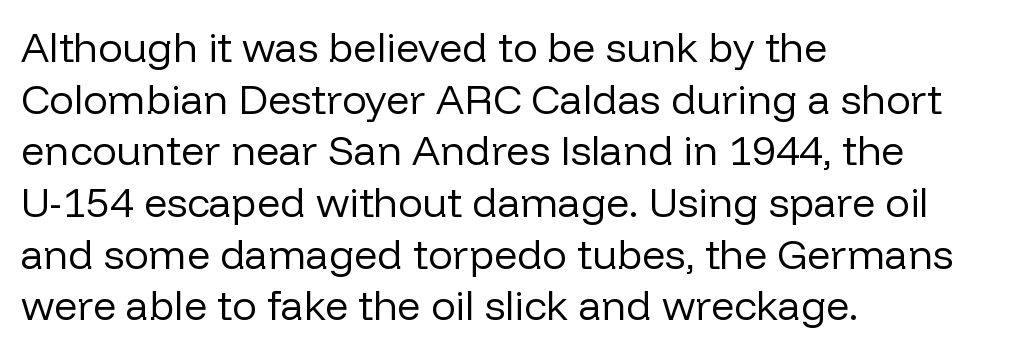
{"serif": "no", "italic": "no", "bold": "no", "weight": "regular", "width": "normal", "stroke_contrast": "low", "x_height": "medium", "monospaced": "no", "underline": "no", "align": "left", "line_spacing": "normal", "line_spacing_ratio": 1.26, "letter_spacing": "normal", "letter_spacing_em": 0.0, "glyph_px": 41}
